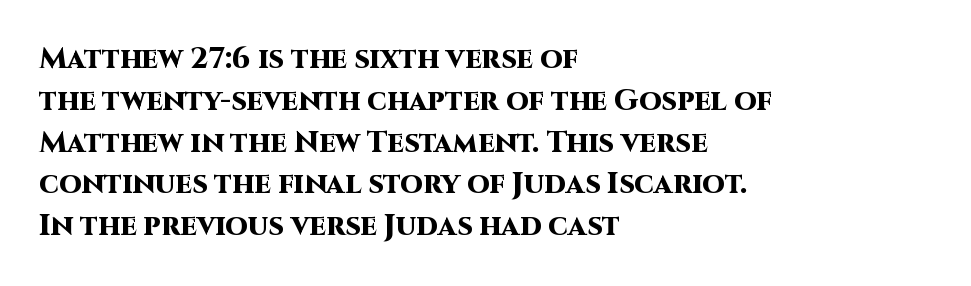
{"serif": "no", "italic": "no", "bold": "yes", "weight": "heavy", "width": "normal", "stroke_contrast": "high", "x_height": "large", "monospaced": "no", "underline": "no", "align": "left", "line_spacing": "normal", "line_spacing_ratio": 1.44, "letter_spacing": "normal", "letter_spacing_em": 0.0, "glyph_px": 29}
